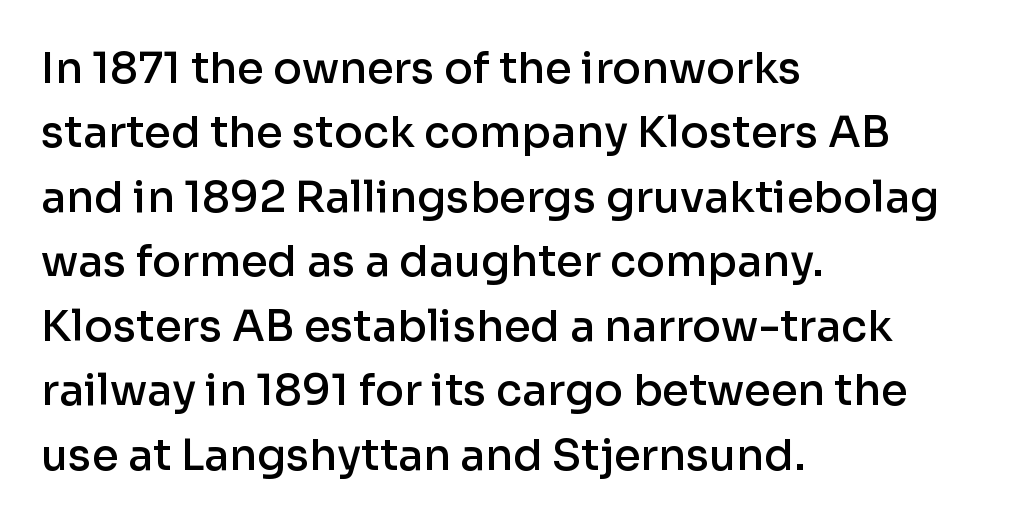
Q: Is the text bold? A: Semi-bold.
Q: Is the text italic (slanted)? A: No, it is upright.
Q: Is the typeface a serif or a sans-serif typeface? A: Sans-serif.
Q: Is the text underlined? A: No.
Q: How is the paragraph aligned? A: Left-aligned.
Q: Is the spacing between letters normal or unusually wide? A: Normal.
Q: Is the spacing between lines tight, normal or loose? A: Normal.
Q: Width (condensed, normal, or wide)? A: Normal.
Q: Stroke contrast? A: Low.
Q: x-height? A: Medium.
Q: Monospaced? A: No.
